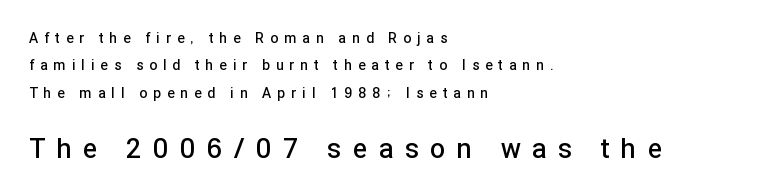
Q: Is the text bold? A: Semi-bold.
Q: Is the text italic (slanted)? A: No, it is upright.
Q: Is the text underlined? A: No.
Q: How is the paragraph aligned? A: Left-aligned.
Q: Is the spacing between letters normal or unusually wide? A: Unusually wide.
Q: Is the spacing between lines tight, normal or loose? A: Loose.
Q: Which block of text is set in a larger size, the first (top) or the second (bottom)? A: The second (bottom) one.
